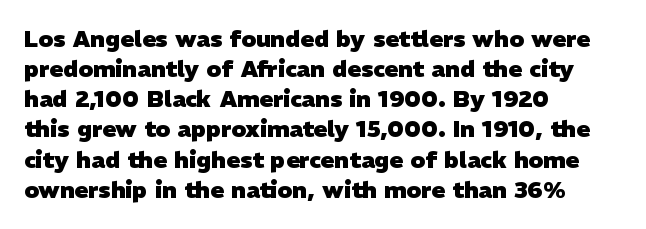
Glyph-to-glyph distance matches everyday printed text. These lines stack with their left ends in a neat column. A bare baseline throughout the passage. Baseline-to-baseline distance is the conventional proportion of letter height. The strokes are fattened all the way to bold.
